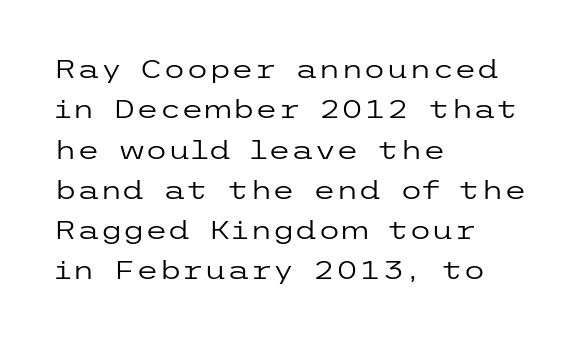
{"italic": "no", "bold": "no", "underline": "no", "align": "left", "line_spacing": "normal", "line_spacing_ratio": 1.55, "letter_spacing": "normal", "letter_spacing_em": 0.0, "glyph_px": 26}
